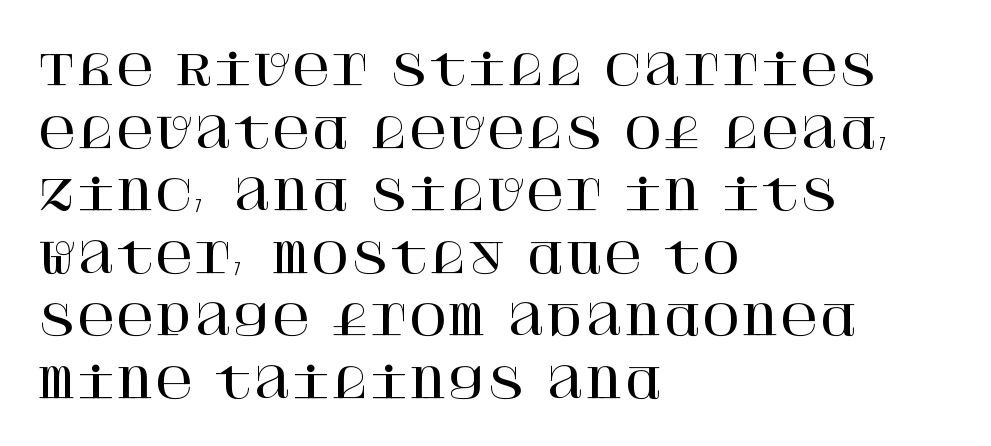
The passage shown is not underscored anywhere. Posture: straight, roman, zero tilt. These lines keep a tight, regular rhythm from letter to letter. The face used here is seriffed, in the tradition of book romans.
